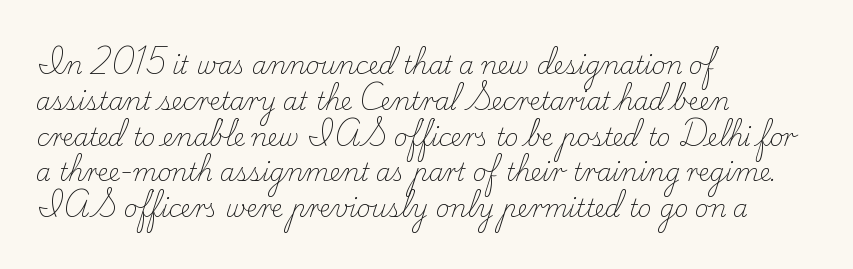
Q: Is the text bold? A: No.
Q: Is the text italic (slanted)? A: Yes.
Q: Is the text underlined? A: No.
Q: How is the paragraph aligned? A: Left-aligned.
Q: Is the spacing between letters normal or unusually wide? A: Normal.
Q: Is the spacing between lines tight, normal or loose? A: Normal.
